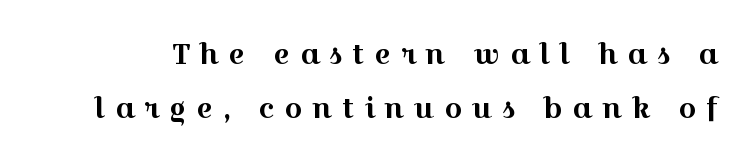
The rendering uses a large line-height, opening up the rows. The letters stand straight up with perfectly vertical stems. Here the designer chose a conventional face with non-uniform glyph widths. The glyphs are unaccompanied by any horizontal stroke below them.
